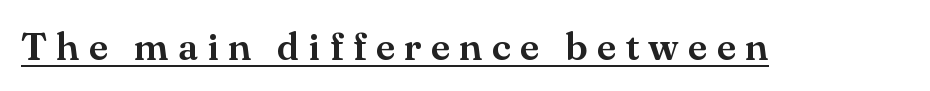
The image shows 39 px serif type, upright; set unusually wide letter spacing (+0.24 em), underlined; medium stroke contrast and a small x-height.
